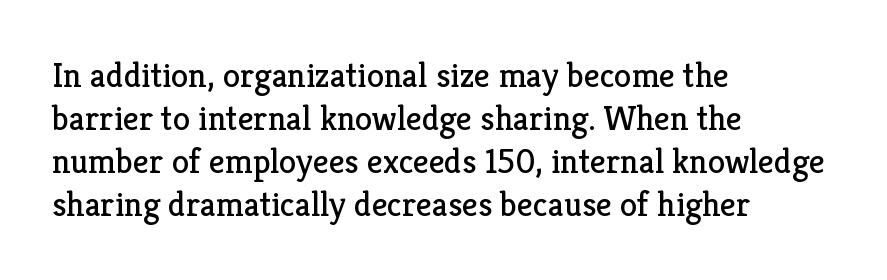
{"serif": "yes", "italic": "no", "bold": "no", "weight": "regular", "width": "normal", "stroke_contrast": "low", "x_height": "medium", "monospaced": "no", "underline": "no", "align": "left", "line_spacing_ratio": 1.23, "letter_spacing": "normal", "letter_spacing_em": 0.0, "glyph_px": 35}
